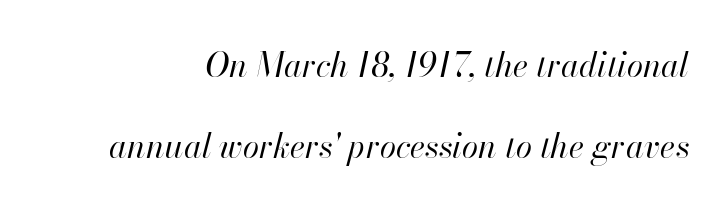
{"italic": "yes", "lean": "right", "slant_degrees": 13, "bold": "no", "weight": "regular", "width": "normal", "stroke_contrast": "high", "x_height": "small", "monospaced": "no", "underline": "no", "line_spacing": "loose", "line_spacing_ratio": 2.45, "letter_spacing": "normal", "letter_spacing_em": 0.0, "glyph_px": 33}
